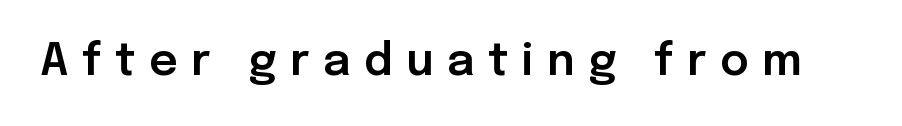
{"serif": "no", "italic": "no", "width": "normal", "stroke_contrast": "low", "x_height": "medium", "monospaced": "no", "underline": "no", "letter_spacing": "wide", "letter_spacing_em": 0.31, "glyph_px": 44}
